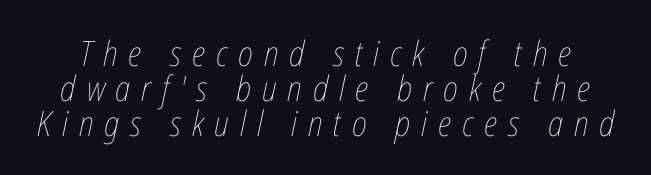
{"italic": "yes", "lean": "right", "slant_degrees": 12, "bold": "no", "weight": "thin", "width": "condensed", "stroke_contrast": "low", "x_height": "medium", "monospaced": "no", "underline": "no", "line_spacing": "tight", "line_spacing_ratio": 1.0, "letter_spacing": "wide", "letter_spacing_em": 0.31, "glyph_px": 35}
